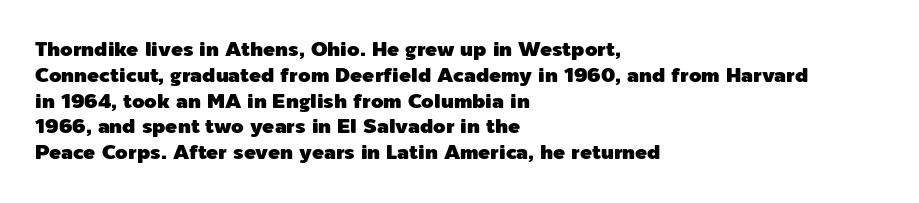
Is there any slant? The stems are plumb. Clear beneath every line of the passage. Nobody touched the tracking dial on this one. Line beginnings align vertically; line endings do not. One glance says typical: line gaps are just what's usual.
